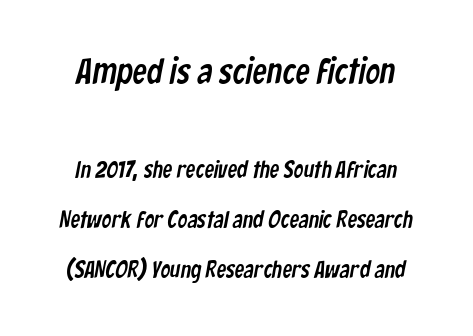
{"serif": "no", "width": "condensed", "stroke_contrast": "low", "x_height": "medium", "monospaced": "no", "underline": "no", "line_spacing": "loose", "line_spacing_ratio": 2.09, "letter_spacing": "normal", "letter_spacing_em": 0.0, "larger_block": "first", "size_ratio": 1.5, "glyph_px": 36}
